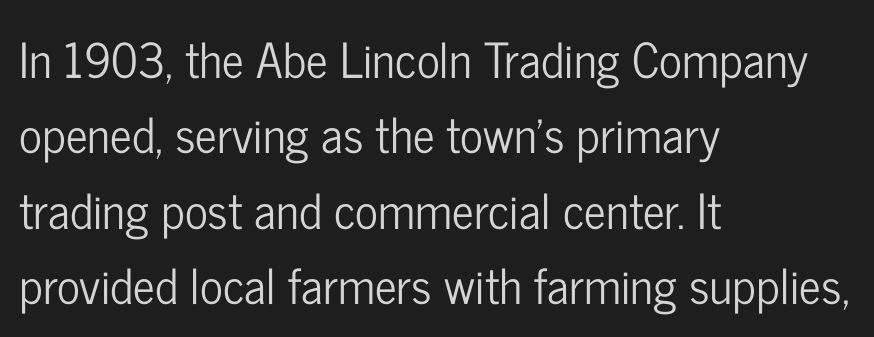
{"serif": "no", "italic": "no", "width": "condensed", "stroke_contrast": "low", "x_height": "medium", "monospaced": "no", "underline": "no", "align": "left", "line_spacing": "normal", "line_spacing_ratio": 1.57, "letter_spacing": "normal", "letter_spacing_em": 0.0, "glyph_px": 48}
